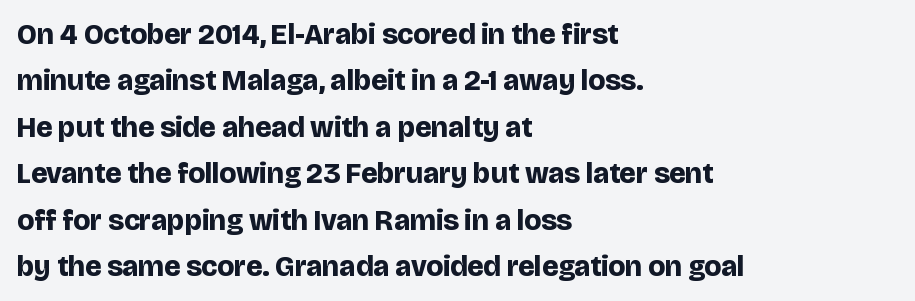
The image shows 29 px bold sans-serif type, upright; set left-aligned, normal line spacing (1.6x), normal letter spacing, not underlined; low stroke contrast and a large x-height.
